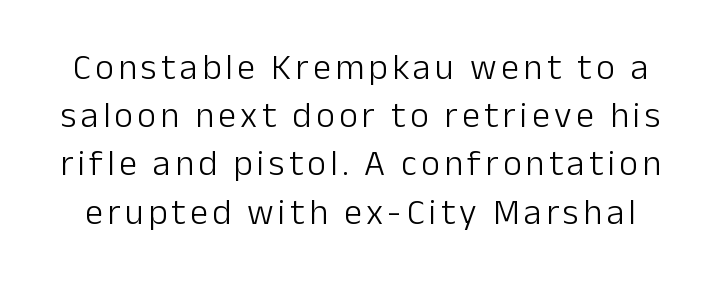
{"serif": "no", "italic": "no", "bold": "no", "weight": "light", "width": "normal", "stroke_contrast": "low", "x_height": "medium", "monospaced": "no", "underline": "no", "line_spacing": "normal", "line_spacing_ratio": 1.34, "glyph_px": 36}
